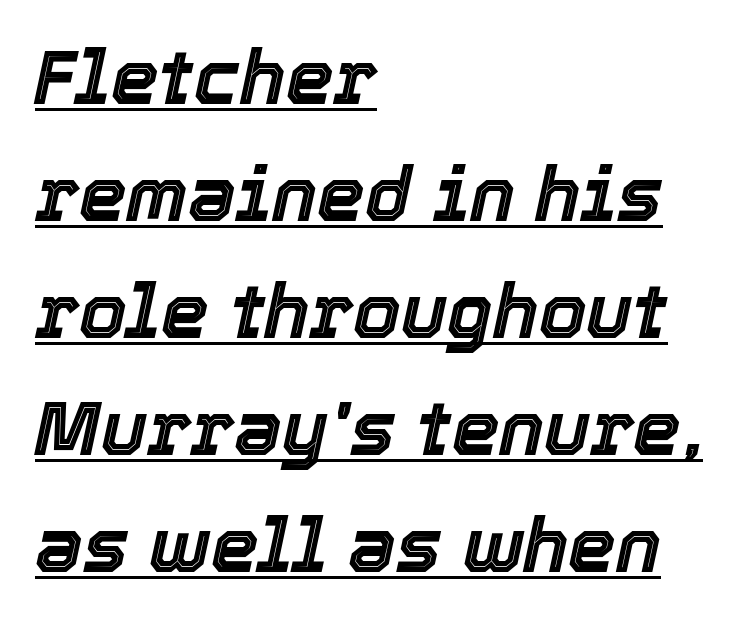
Q: Is the text italic (slanted)? A: Yes, it leans right by about 12 degrees.
Q: Is the text underlined? A: Yes.
Q: How is the paragraph aligned? A: Left-aligned.
Q: Is the spacing between letters normal or unusually wide? A: Normal.
Q: Is the spacing between lines tight, normal or loose? A: Normal.
Q: Width (condensed, normal, or wide)? A: Normal.
Q: x-height? A: Medium.
Q: Monospaced? A: No.
